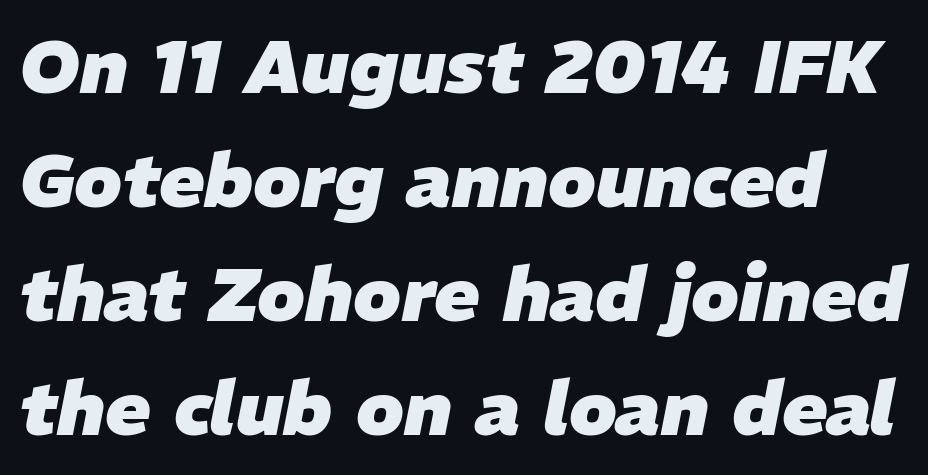
The characters look thick and weighty, a clear bold. Every character sits at an angle, as italics do. Look at the tracking — it's just the regular setting, nothing added. Do the characters align in a grid? No, the font is proportional. Compared with typical paragraphs, the rows here are spaced about the same. Honestly, there is no underline to notice here at all.
